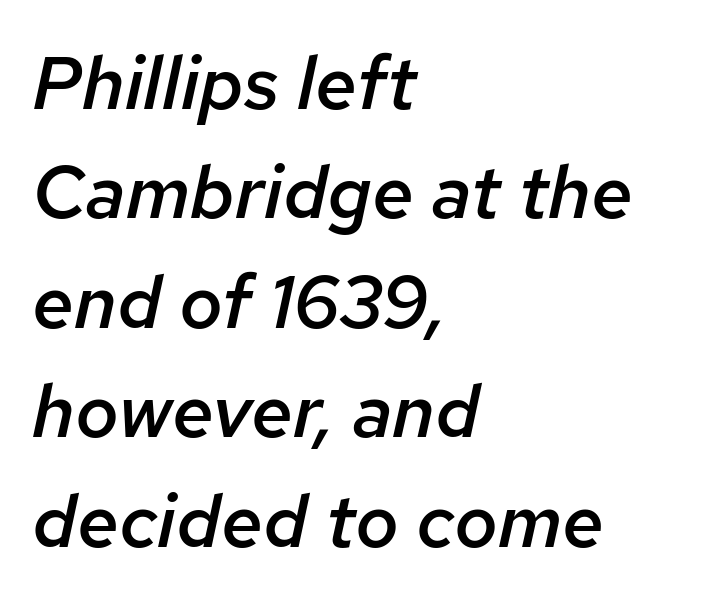
Q: Is the text bold? A: Semi-bold.
Q: Is the text italic (slanted)? A: Yes, it leans right by about 12 degrees.
Q: Is the text underlined? A: No.
Q: How is the paragraph aligned? A: Left-aligned.
Q: Is the spacing between letters normal or unusually wide? A: Normal.
Q: Is the spacing between lines tight, normal or loose? A: Normal.
Q: Width (condensed, normal, or wide)? A: Normal.
Q: Stroke contrast? A: Low.
Q: x-height? A: Medium.
Q: Monospaced? A: No.
